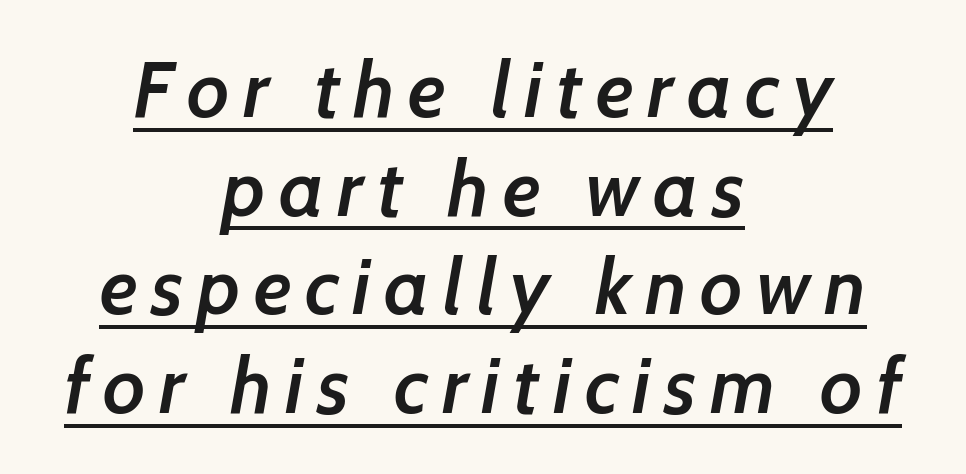
Q: Is the text bold? A: Semi-bold.
Q: Is the typeface a serif or a sans-serif typeface? A: Sans-serif.
Q: Is the text underlined? A: Yes.
Q: How is the paragraph aligned? A: Centered.
Q: Is the spacing between lines tight, normal or loose? A: Normal.
Q: Width (condensed, normal, or wide)? A: Normal.
Q: Stroke contrast? A: Low.
Q: x-height? A: Medium.
Q: Monospaced? A: No.
